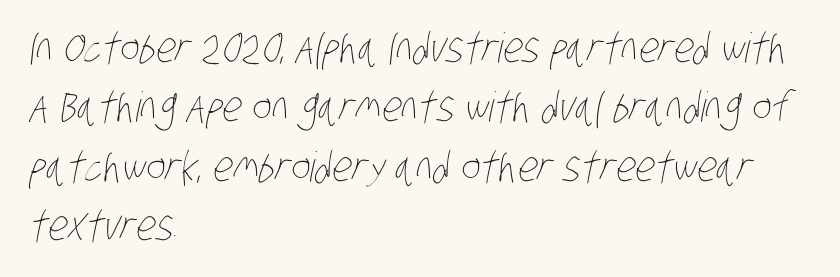
A typesetter would call this proportional, since set widths differ per character. The compositor pushed each line to the left boundary. The line texture is even and compact thanks to regular tracking. These lines sit exactly where default settings would place them. Compared with a typical body face, this is equally light or lighter still.
